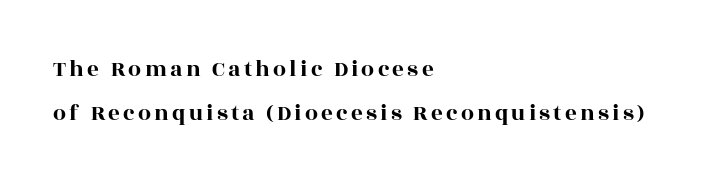
Q: Is the text italic (slanted)? A: No, it is upright.
Q: Is the text underlined? A: No.
Q: How is the paragraph aligned? A: Left-aligned.
Q: Is the spacing between lines tight, normal or loose? A: Loose.
